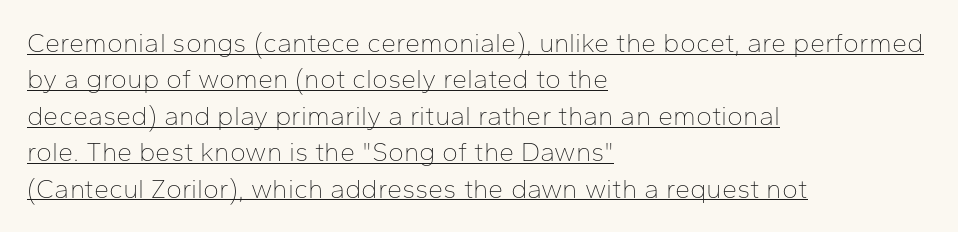
{"italic": "no", "bold": "no", "underline": "yes", "align": "left", "line_spacing": "normal", "line_spacing_ratio": 1.35, "letter_spacing": "normal", "letter_spacing_em": 0.0, "glyph_px": 27}
